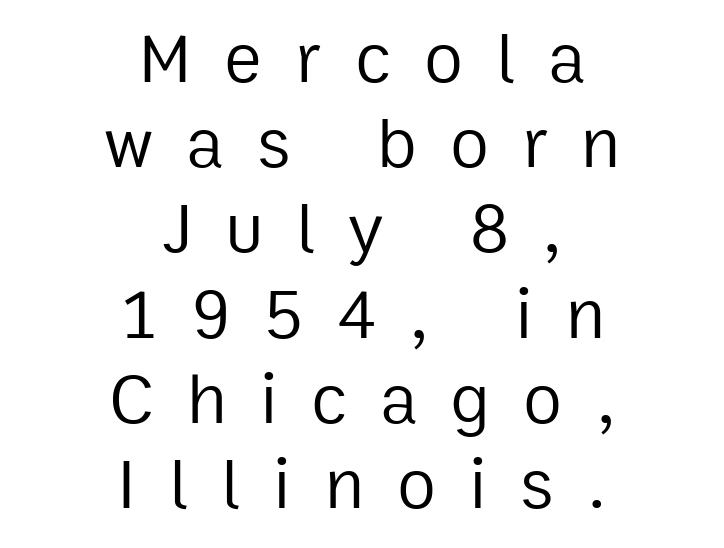
The image shows 71 px regular-weight sans-serif type, upright; set centered, line spacing 1.2x, unusually wide letter spacing (+0.47 em), not underlined; low stroke contrast and a medium x-height.
